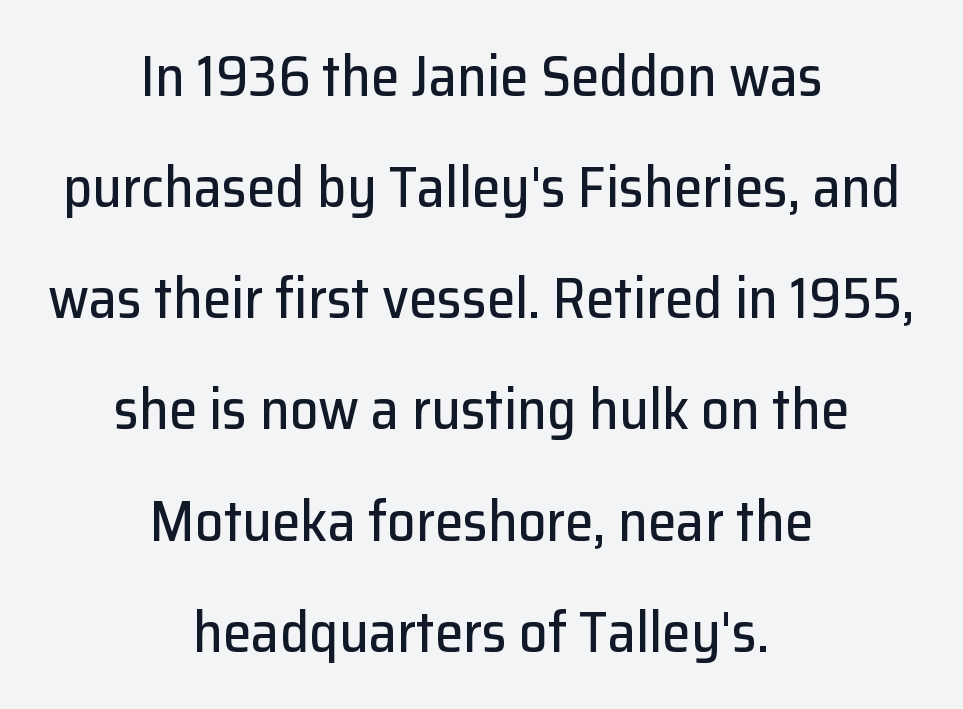
Q: Is the text italic (slanted)? A: No, it is upright.
Q: Is the typeface a serif or a sans-serif typeface? A: Sans-serif.
Q: Is the text underlined? A: No.
Q: How is the paragraph aligned? A: Centered.
Q: Is the spacing between letters normal or unusually wide? A: Normal.
Q: Is the spacing between lines tight, normal or loose? A: Loose.
Q: Width (condensed, normal, or wide)? A: Normal.
Q: Stroke contrast? A: Low.
Q: x-height? A: Medium.
Q: Monospaced? A: No.
